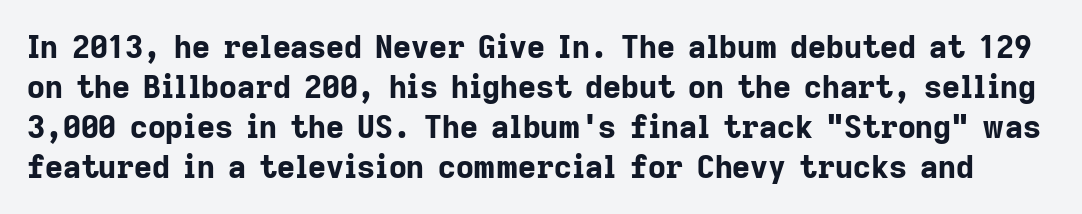
The image shows 31 px bold sans-serif type, upright; set normal line spacing (1.29x), normal letter spacing, not underlined; low stroke contrast and a medium x-height.
